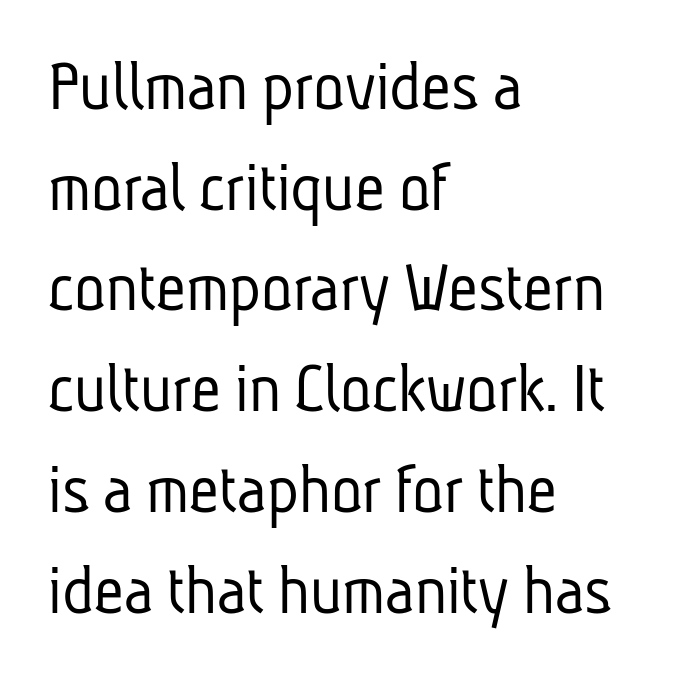
Q: Is the text bold? A: No.
Q: Is the typeface a serif or a sans-serif typeface? A: Sans-serif.
Q: Is the text underlined? A: No.
Q: How is the paragraph aligned? A: Left-aligned.
Q: Is the spacing between letters normal or unusually wide? A: Normal.
Q: Is the spacing between lines tight, normal or loose? A: Normal.
Q: Width (condensed, normal, or wide)? A: Condensed.
Q: Stroke contrast? A: Low.
Q: x-height? A: Medium.
Q: Monospaced? A: No.
